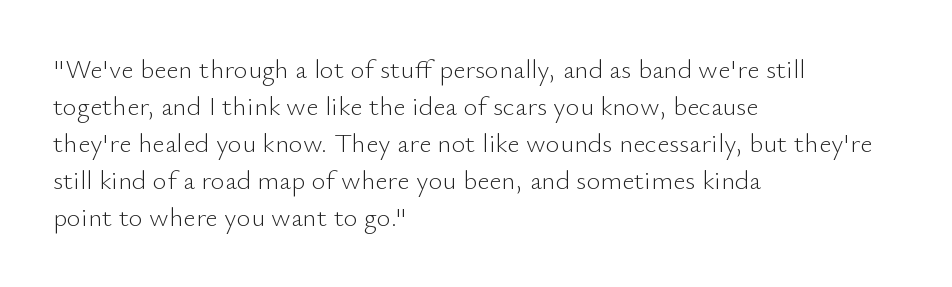
The image shows 27 px text type, upright; set left-aligned, normal line spacing (1.37x), normal letter spacing, not underlined.
